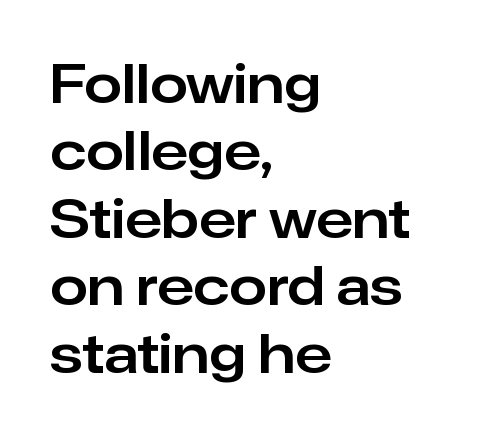
Q: Is the text italic (slanted)? A: No, it is upright.
Q: Is the typeface a serif or a sans-serif typeface? A: Sans-serif.
Q: Is the text underlined? A: No.
Q: How is the paragraph aligned? A: Left-aligned.
Q: Is the spacing between letters normal or unusually wide? A: Normal.
Q: Is the spacing between lines tight, normal or loose? A: Normal.
Q: Width (condensed, normal, or wide)? A: Normal.
Q: Stroke contrast? A: Low.
Q: x-height? A: Medium.
Q: Monospaced? A: No.
